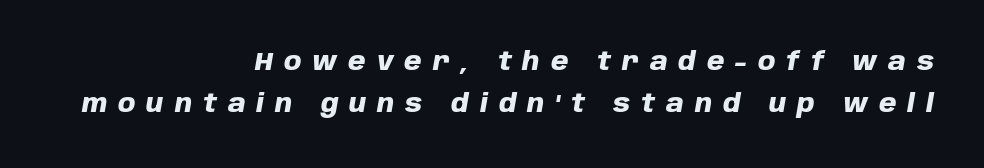
Q: Is the text bold? A: Yes.
Q: Is the text italic (slanted)? A: Yes, it leans right by about 10 degrees.
Q: Is the text underlined? A: No.
Q: How is the paragraph aligned? A: Right-aligned.
Q: Is the spacing between letters normal or unusually wide? A: Unusually wide.
Q: Is the spacing between lines tight, normal or loose? A: Normal.
